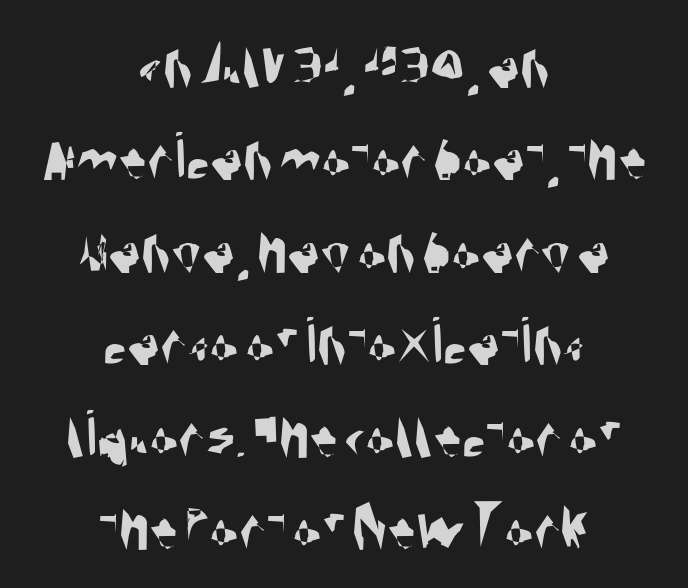
Quick note: underline off. The letters advance in unequal steps, a hallmark of proportional type. Standard letterfit; no display-style spreading of the glyphs. The line-height multiplier appears to be the usual default. The setting favours the middle, as headings and verse often do.
